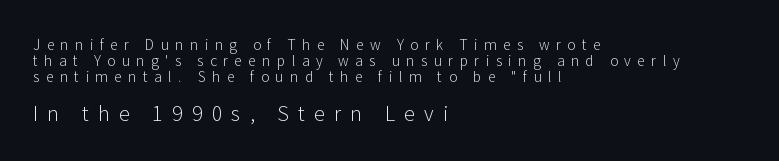
Q: Is the text bold? A: No.
Q: Is the text italic (slanted)? A: No, it is upright.
Q: Is the text underlined? A: No.
Q: How is the paragraph aligned? A: Left-aligned.
Q: Is the spacing between letters normal or unusually wide? A: Unusually wide.
Q: Is the spacing between lines tight, normal or loose? A: Tight.
Q: Which block of text is set in a larger size, the first (top) or the second (bottom)? A: The second (bottom) one.
